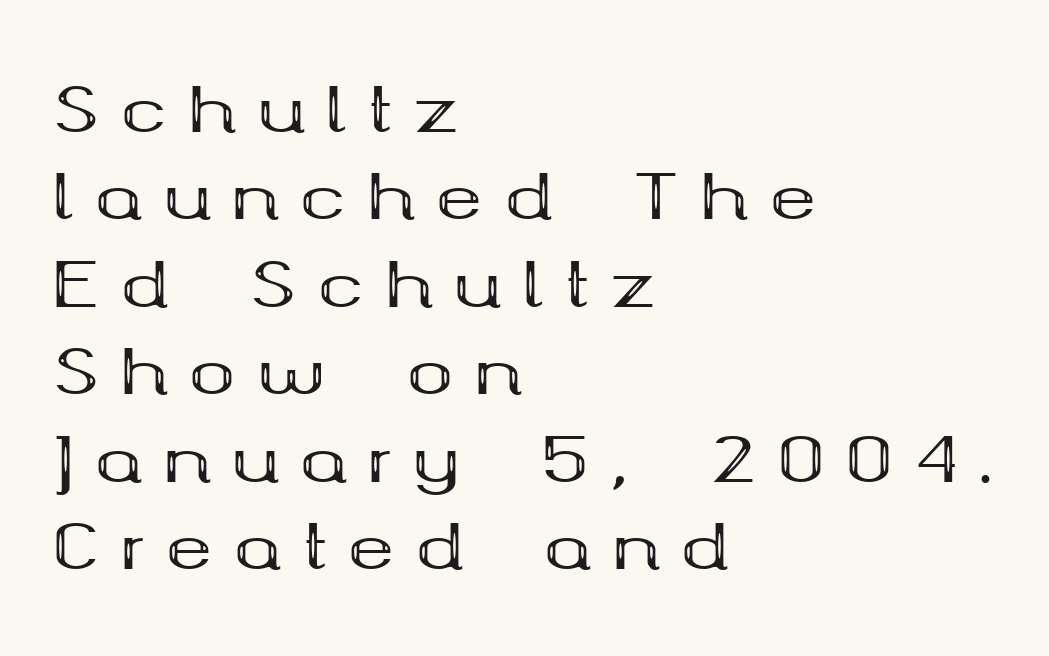
Q: Is the text bold? A: Yes.
Q: Is the text italic (slanted)? A: No, it is upright.
Q: Is the typeface a serif or a sans-serif typeface? A: Serif.
Q: Is the text underlined? A: No.
Q: How is the paragraph aligned? A: Left-aligned.
Q: Is the spacing between letters normal or unusually wide? A: Unusually wide.
Q: Is the spacing between lines tight, normal or loose? A: Normal.
Q: Width (condensed, normal, or wide)? A: Wide.
Q: Stroke contrast? A: Medium.
Q: x-height? A: Medium.
Q: Monospaced? A: No.
